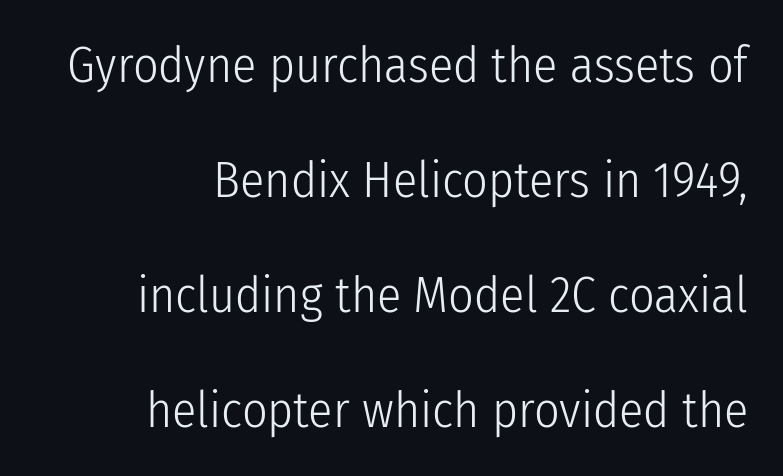
The image shows 50 px light, condensed sans-serif type, upright; set right-aligned, loose line spacing (2.3x), normal letter spacing, not underlined; low stroke contrast and a medium x-height.
